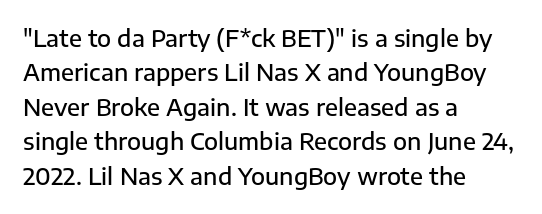
{"italic": "no", "bold": "semi", "underline": "no", "align": "left", "line_spacing": "normal", "line_spacing_ratio": 1.5, "letter_spacing": "normal", "letter_spacing_em": 0.0, "glyph_px": 23}
